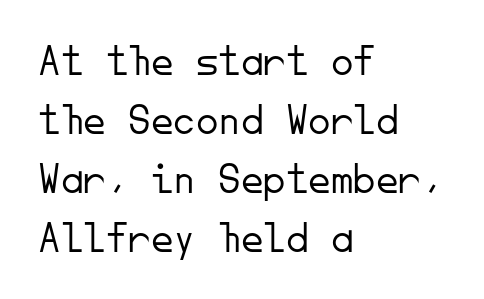
Posture: straight, roman, zero tilt. Think of a typewriter: that constant character pitch is what you see here. The compositor pushed each line to the left boundary. Has an underline been added? It has not. Students, observe: this is what conventionally led text looks like. No feet cap the strokes, marking this as sans-serif type.
